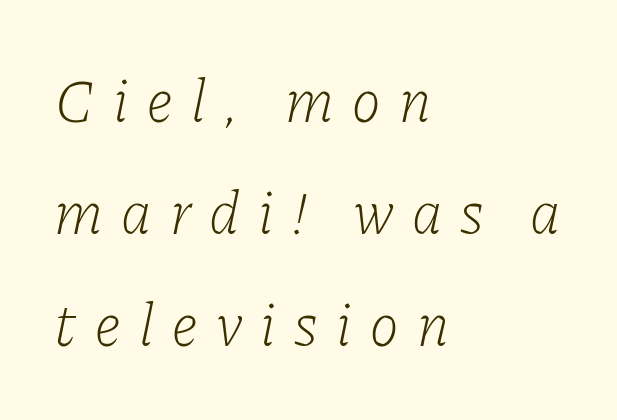
{"serif": "yes", "italic": "yes", "lean": "right", "slant_degrees": 11, "bold": "no", "weight": "light", "width": "normal", "stroke_contrast": "low", "x_height": "medium", "monospaced": "no", "underline": "no", "align": "left", "line_spacing_ratio": 1.84, "letter_spacing": "wide", "letter_spacing_em": 0.3, "glyph_px": 61}
